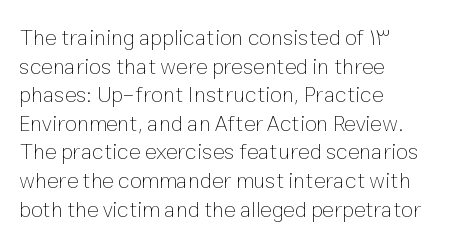
{"italic": "no", "bold": "no", "underline": "no", "align": "left", "line_spacing": "normal", "line_spacing_ratio": 1.3, "letter_spacing": "normal", "letter_spacing_em": 0.0, "glyph_px": 22}
